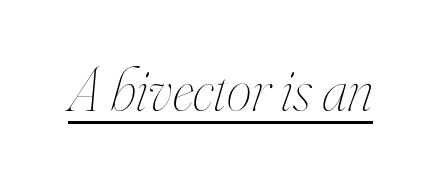
{"italic": "yes", "lean": "right", "slant_degrees": 16, "bold": "no", "weight": "thin", "width": "condensed", "stroke_contrast": "high", "x_height": "small", "monospaced": "no", "underline": "yes", "letter_spacing": "normal", "letter_spacing_em": 0.0, "glyph_px": 63}
